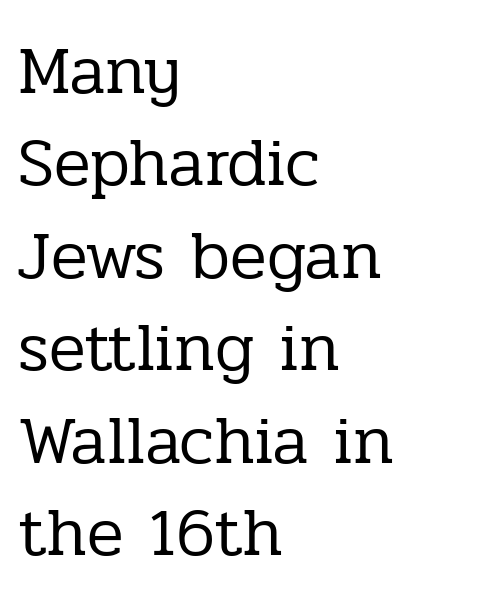
{"serif": "yes", "italic": "no", "bold": "no", "weight": "regular", "width": "normal", "stroke_contrast": "low", "x_height": "medium", "monospaced": "no", "underline": "no", "align": "left", "line_spacing": "normal", "line_spacing_ratio": 1.36, "letter_spacing": "normal", "letter_spacing_em": 0.0, "glyph_px": 68}
